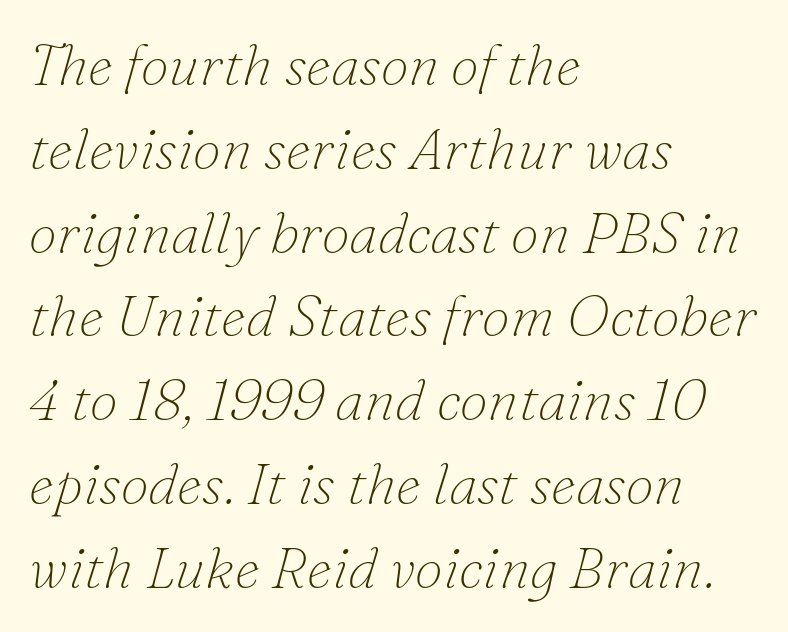
Q: Is the text bold? A: No.
Q: Is the text italic (slanted)? A: Yes, it leans right by about 16 degrees.
Q: Is the typeface a serif or a sans-serif typeface? A: Serif.
Q: Is the text underlined? A: No.
Q: How is the paragraph aligned? A: Left-aligned.
Q: Is the spacing between letters normal or unusually wide? A: Normal.
Q: Is the spacing between lines tight, normal or loose? A: Normal.
Q: Width (condensed, normal, or wide)? A: Normal.
Q: Stroke contrast? A: Low.
Q: x-height? A: Small.
Q: Monospaced? A: No.
